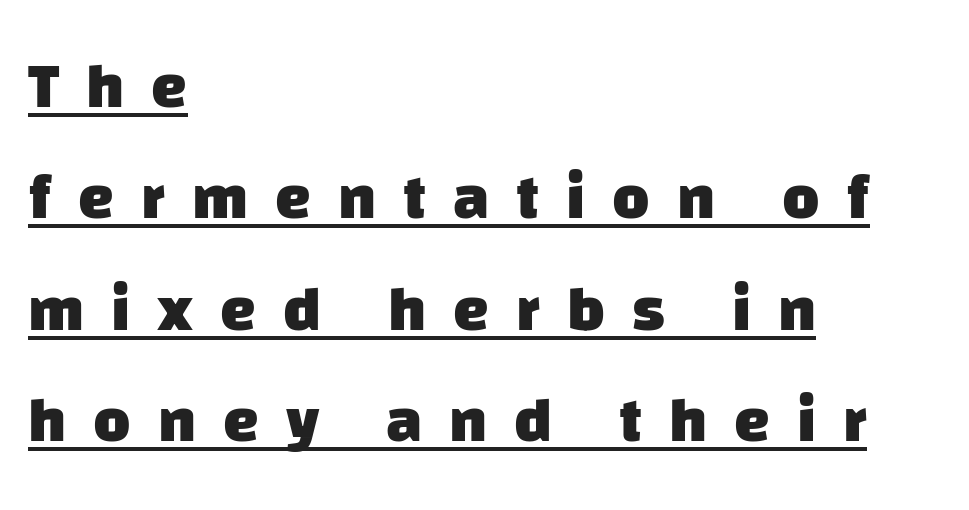
The image shows 64 px heavy sans-serif type; set left-aligned, line spacing 1.74x, unusually wide letter spacing (+0.42 em), underlined; low stroke contrast and a large x-height.
